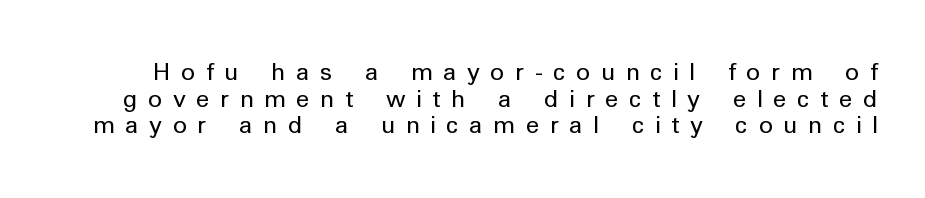
Q: Is the text bold? A: No.
Q: Is the text italic (slanted)? A: No, it is upright.
Q: Is the text underlined? A: No.
Q: Is the spacing between letters normal or unusually wide? A: Unusually wide.
Q: Is the spacing between lines tight, normal or loose? A: Tight.
